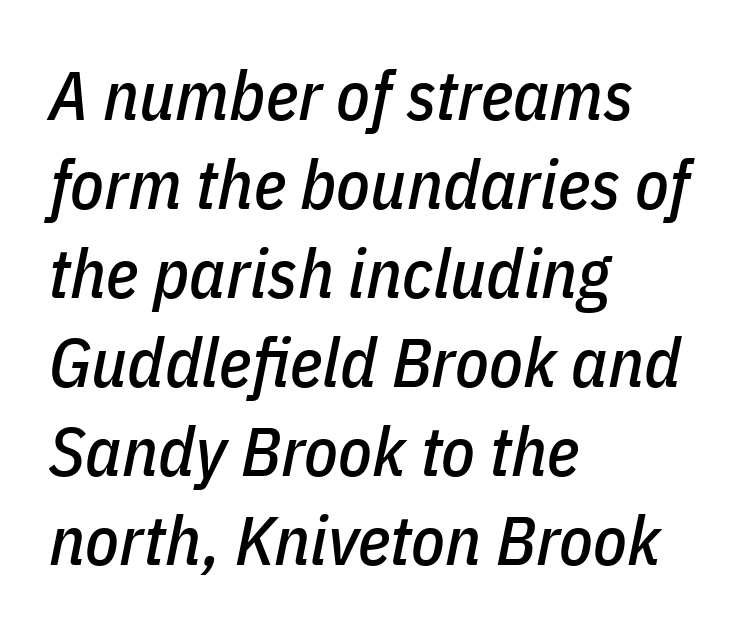
The image shows 69 px condensed type, italic (leaning right); set left-aligned, normal line spacing (1.29x), normal letter spacing, not underlined; low stroke contrast and a medium x-height.
